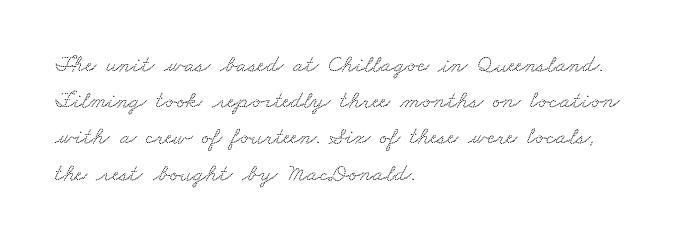
{"underline": "no", "align": "left", "line_spacing": "normal", "line_spacing_ratio": 1.51, "letter_spacing": "normal", "letter_spacing_em": 0.0, "glyph_px": 24}
